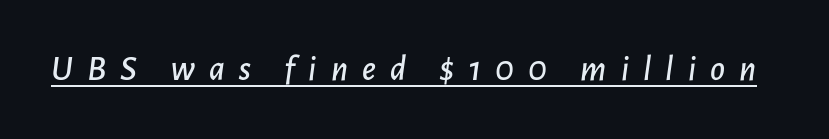
Do the characters align in a grid? No, the font is proportional. The passage shown has open, widely tracked lettering throughout. The words here are underlined. There's an unmistakable incline to the writing here.
